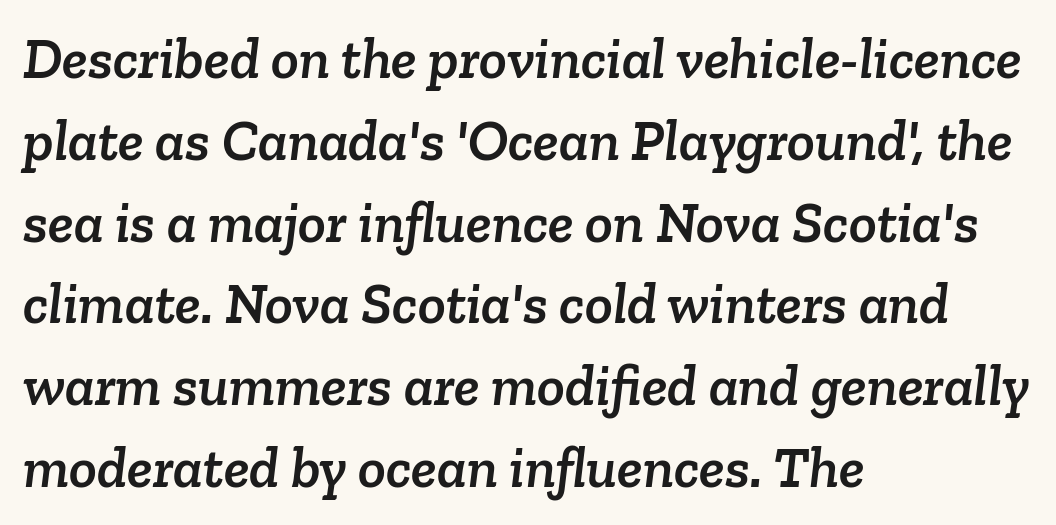
Reading down the column, the eye jumps a familiar distance to each next line. Note the varied advance widths — an 'i' is clearly narrower than an 'm'. You could call the tracking neutral — neither tight nor loose. Descender tails drop into unmarked territory. Every row of glyphs begins at an identical x-position on the left.
